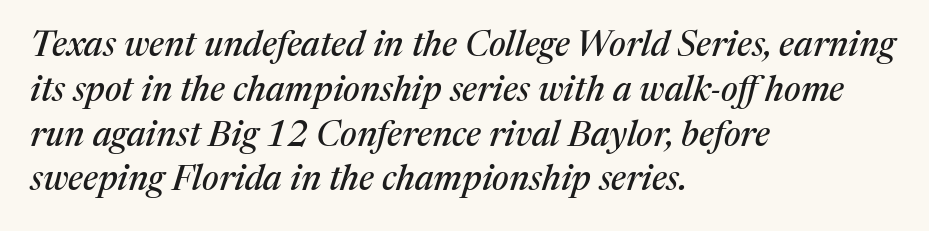
The image shows 35 px serif type, italic (leaning right); set left-aligned, normal line spacing (1.28x), normal letter spacing, not underlined; medium stroke contrast and a medium x-height.
